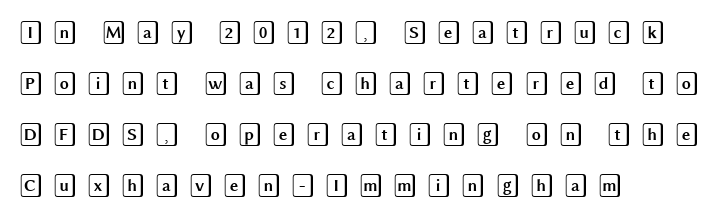
{"italic": "no", "underline": "no", "align": "left", "line_spacing": "loose", "line_spacing_ratio": 2.22, "letter_spacing": "wide", "letter_spacing_em": 0.38, "glyph_px": 23}
